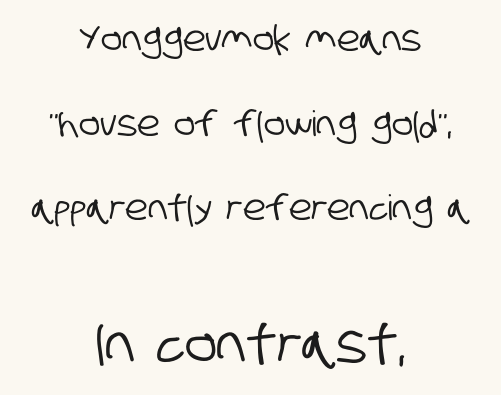
{"serif": "no", "width": "condensed", "stroke_contrast": "low", "x_height": "large", "monospaced": "no", "underline": "no", "align": "center", "line_spacing": "loose", "line_spacing_ratio": 2.42, "letter_spacing": "normal", "letter_spacing_em": 0.0, "larger_block": "second", "size_ratio": 1.51, "glyph_px": 53}
